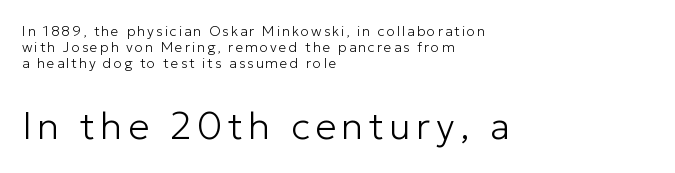
Q: Is the text bold? A: No.
Q: Is the text italic (slanted)? A: No, it is upright.
Q: Is the typeface a serif or a sans-serif typeface? A: Sans-serif.
Q: Is the text underlined? A: No.
Q: How is the paragraph aligned? A: Left-aligned.
Q: Which block of text is set in a larger size, the first (top) or the second (bottom)? A: The second (bottom) one.
Q: Width (condensed, normal, or wide)? A: Normal.
Q: Stroke contrast? A: Low.
Q: x-height? A: Medium.
Q: Monospaced? A: No.
